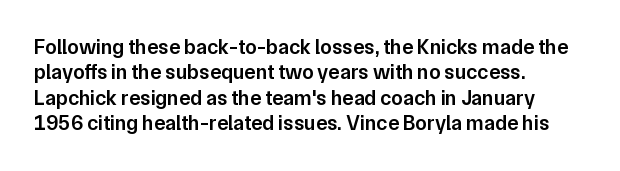
Q: Is the text bold? A: Semi-bold.
Q: Is the text italic (slanted)? A: No, it is upright.
Q: Is the text underlined? A: No.
Q: How is the paragraph aligned? A: Left-aligned.
Q: Is the spacing between letters normal or unusually wide? A: Normal.
